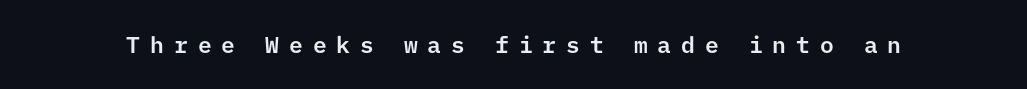
The image shows 23 px text type, upright; set unusually wide letter spacing (+0.44 em), not underlined.
